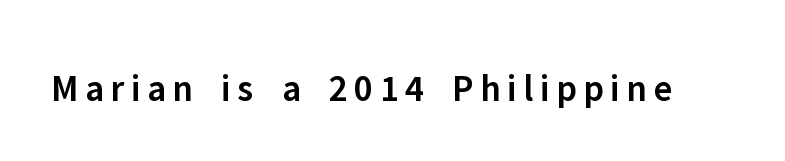
Q: Is the text bold? A: Semi-bold.
Q: Is the text italic (slanted)? A: No, it is upright.
Q: Is the typeface a serif or a sans-serif typeface? A: Sans-serif.
Q: Is the text underlined? A: No.
Q: Width (condensed, normal, or wide)? A: Normal.
Q: Stroke contrast? A: Low.
Q: x-height? A: Medium.
Q: Monospaced? A: No.
